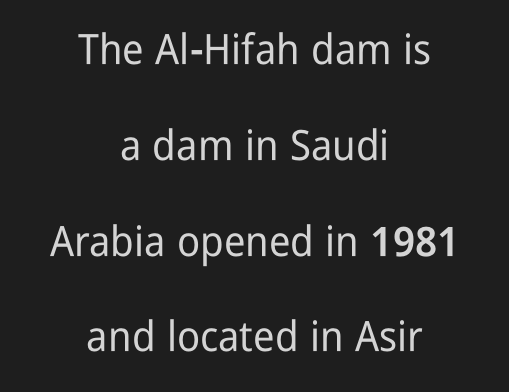
The image shows 42 px condensed sans-serif type, upright; set centered, loose line spacing (2.28x), normal letter spacing, not underlined; low stroke contrast and a medium x-height.
